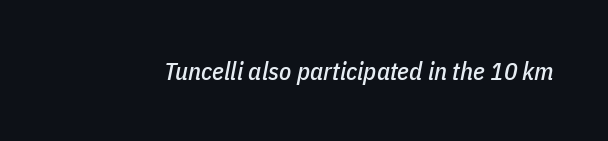
You can tell it's italic because the verticals aren't actually vertical. The specimen omits any rule beneath the text block's lines. Default kerning and tracking; the words read as compact shapes.
